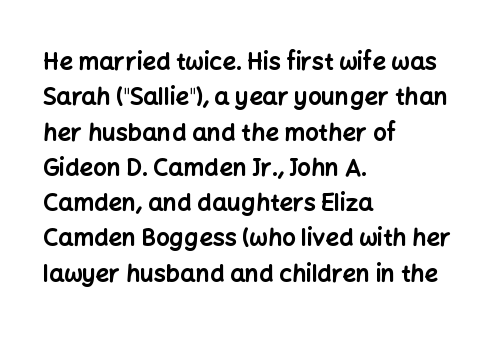
The baseline area is clear. Rendered with straight, roman letterforms. The face used here has the dense, thick strokes of a bold. One-word summary of the alignment: left.
